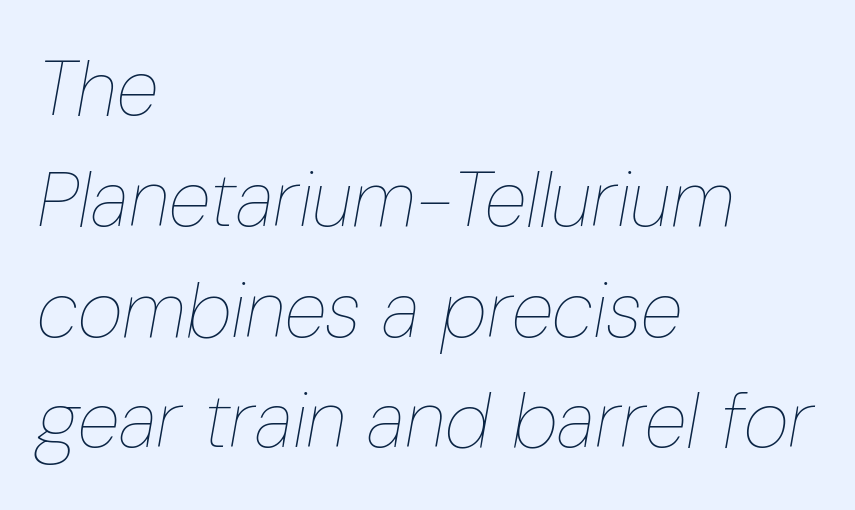
Tracking here is standard; glyphs follow each other at the usual distance. Notice how the stems are inclined rather than vertical — that's the hallmark of italics. Letters rest on an invisible, unmarked baseline. No chunkiness to these letters — they're not bold. Leftover space on each line is placed entirely after the last word.
